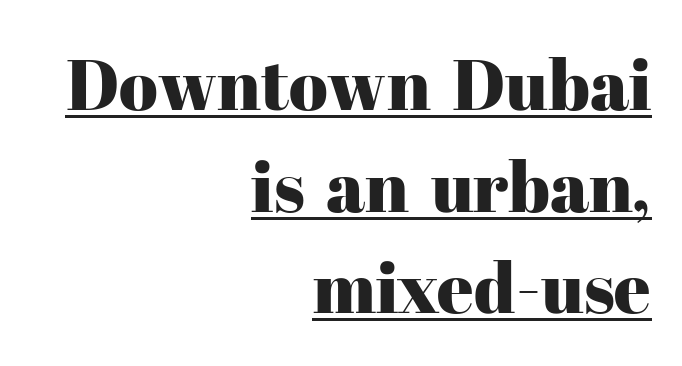
Q: Is the text italic (slanted)? A: No, it is upright.
Q: Is the typeface a serif or a sans-serif typeface? A: Serif.
Q: Is the text underlined? A: Yes.
Q: How is the paragraph aligned? A: Right-aligned.
Q: Is the spacing between letters normal or unusually wide? A: Normal.
Q: Is the spacing between lines tight, normal or loose? A: Normal.
Q: Width (condensed, normal, or wide)? A: Normal.
Q: Stroke contrast? A: High.
Q: x-height? A: Medium.
Q: Monospaced? A: No.
